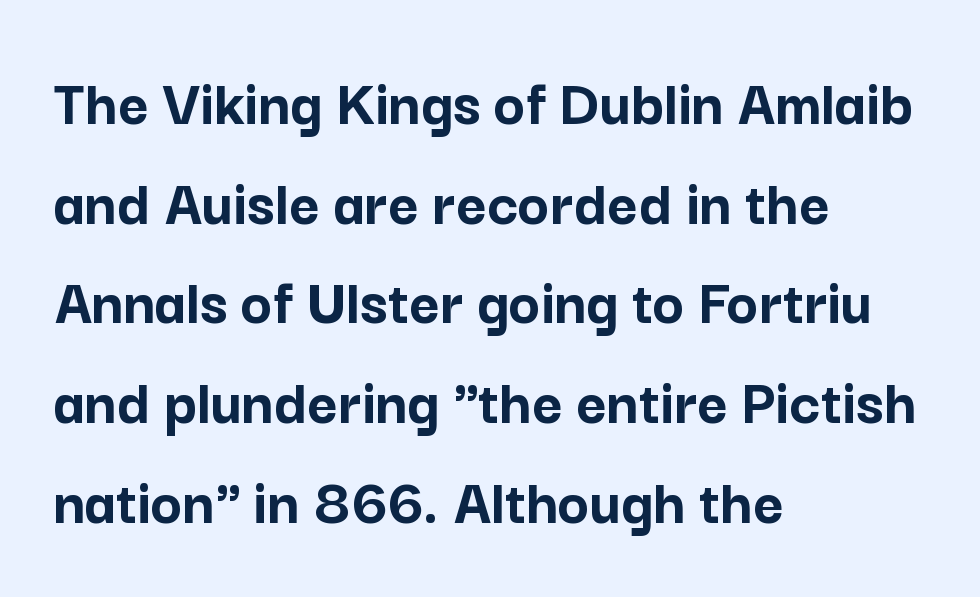
Q: Is the text bold? A: Yes.
Q: Is the text italic (slanted)? A: No, it is upright.
Q: Is the typeface a serif or a sans-serif typeface? A: Sans-serif.
Q: Is the text underlined? A: No.
Q: How is the paragraph aligned? A: Left-aligned.
Q: Is the spacing between letters normal or unusually wide? A: Normal.
Q: Is the spacing between lines tight, normal or loose? A: Normal.
Q: Width (condensed, normal, or wide)? A: Normal.
Q: Stroke contrast? A: Low.
Q: x-height? A: Medium.
Q: Monospaced? A: No.
